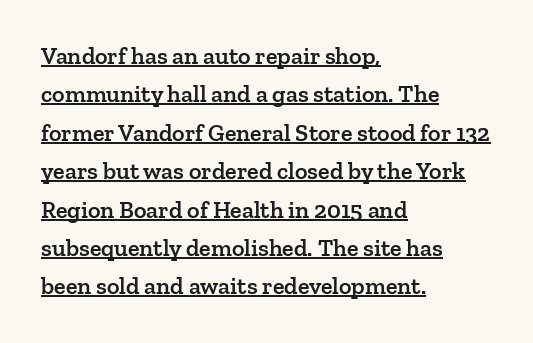
Typesetter's note: demi weight, one step under bold. Does the copy run flush right? No — it runs flush left. The lettering is marked with a stroke running underneath it. No extra tracking has been applied to these lines. Italic: no, the glyphs are upright roman. Students, observe: this is what conventionally led text looks like.
